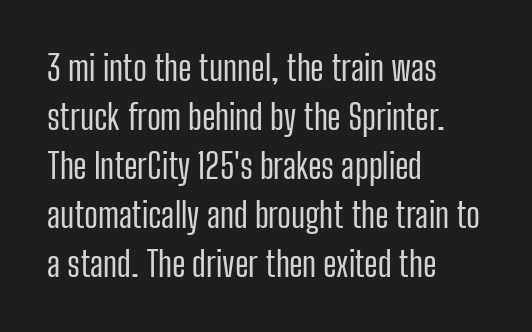
The image shows 34 px regular-weight, condensed sans-serif type, upright; set left-aligned, normal line spacing (1.44x), normal letter spacing, not underlined; low stroke contrast and a medium x-height.
